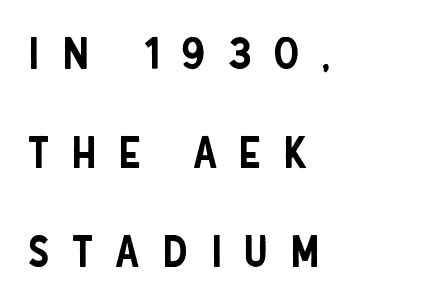
Q: Is the text italic (slanted)? A: No, it is upright.
Q: Is the typeface a serif or a sans-serif typeface? A: Sans-serif.
Q: Is the text underlined? A: No.
Q: How is the paragraph aligned? A: Left-aligned.
Q: Is the spacing between letters normal or unusually wide? A: Unusually wide.
Q: Is the spacing between lines tight, normal or loose? A: Loose.
Q: Width (condensed, normal, or wide)? A: Condensed.
Q: Stroke contrast? A: Low.
Q: x-height? A: Large.
Q: Monospaced? A: No.
